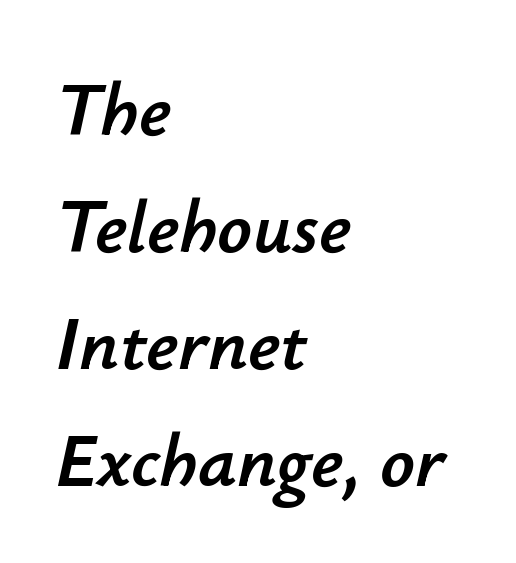
{"italic": "yes", "lean": "right", "slant_degrees": 12, "width": "normal", "stroke_contrast": "low", "x_height": "small", "monospaced": "no", "underline": "no", "align": "left", "line_spacing": "normal", "line_spacing_ratio": 1.54, "letter_spacing": "normal", "letter_spacing_em": 0.0, "glyph_px": 76}
